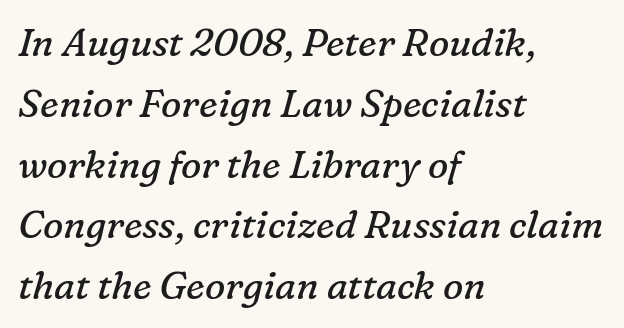
Q: Is the text bold? A: No.
Q: Is the text italic (slanted)? A: Yes, it leans right by about 16 degrees.
Q: Is the typeface a serif or a sans-serif typeface? A: Serif.
Q: Is the text underlined? A: No.
Q: How is the paragraph aligned? A: Left-aligned.
Q: Is the spacing between letters normal or unusually wide? A: Normal.
Q: Is the spacing between lines tight, normal or loose? A: Normal.
Q: Width (condensed, normal, or wide)? A: Normal.
Q: Stroke contrast? A: Low.
Q: x-height? A: Medium.
Q: Monospaced? A: No.
